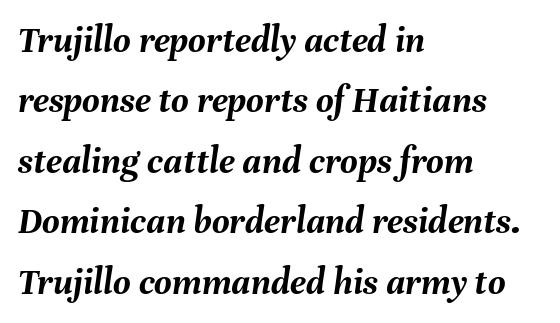
The image shows 38 px semibold type, italic (leaning right); set left-aligned, normal line spacing (1.59x), normal letter spacing, not underlined; medium stroke contrast and a medium x-height.
